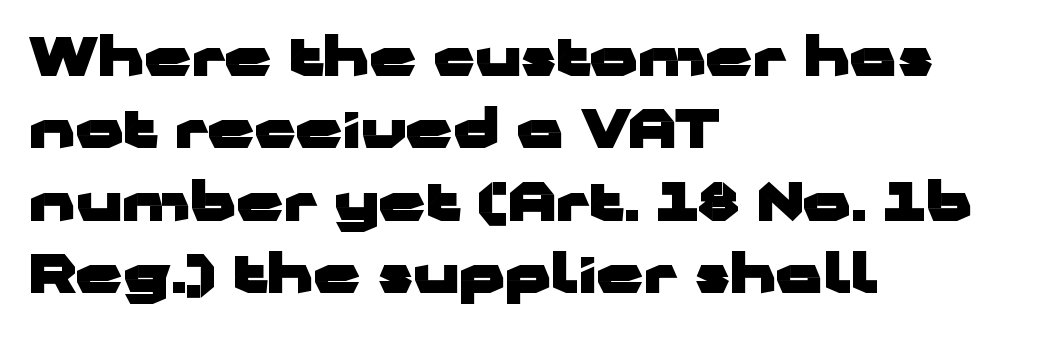
Q: Is the text bold? A: Yes.
Q: Is the text italic (slanted)? A: No, it is upright.
Q: Is the typeface a serif or a sans-serif typeface? A: Sans-serif.
Q: Is the text underlined? A: No.
Q: How is the paragraph aligned? A: Left-aligned.
Q: Is the spacing between letters normal or unusually wide? A: Normal.
Q: Is the spacing between lines tight, normal or loose? A: Normal.
Q: Width (condensed, normal, or wide)? A: Wide.
Q: Stroke contrast? A: Low.
Q: x-height? A: Medium.
Q: Monospaced? A: No.
